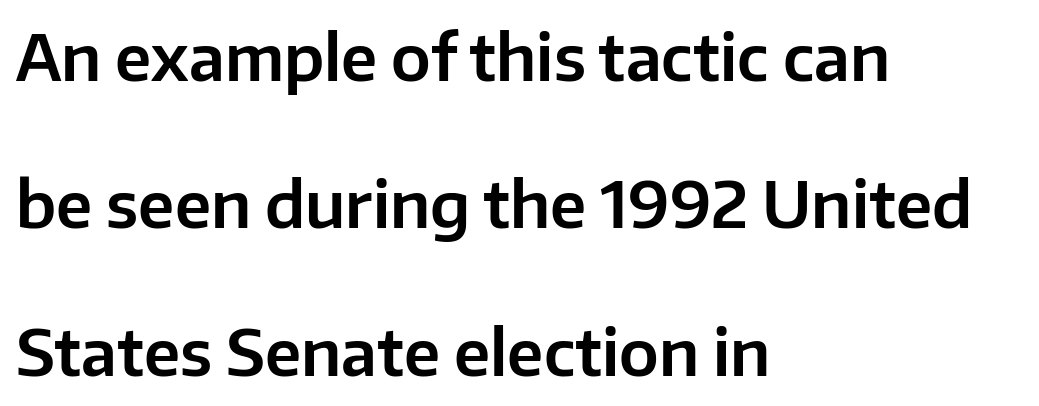
The image shows 63 px sans-serif type, upright; set left-aligned, loose line spacing (2.34x), normal letter spacing, not underlined; low stroke contrast and a medium x-height.
